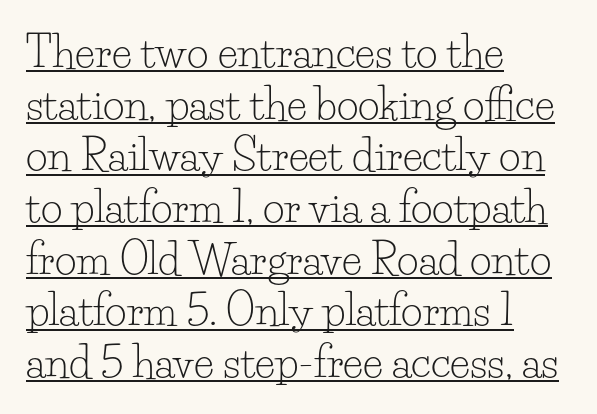
The image shows 42 px light serif type, upright; set left-aligned, line spacing 1.23x, normal letter spacing, underlined; low stroke contrast and a small x-height.
